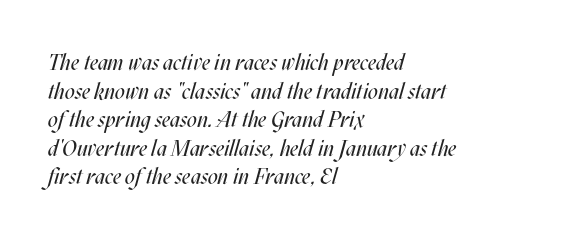
{"italic": "yes", "lean": "right", "slant_degrees": 17, "bold": "no", "underline": "no", "align": "left", "line_spacing": "normal", "line_spacing_ratio": 1.3, "letter_spacing": "normal", "letter_spacing_em": 0.0, "glyph_px": 22}
